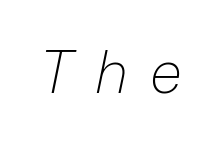
The image shows 58 px light type, italic (leaning right); set unusually wide letter spacing (+0.38 em), not underlined; low stroke contrast and a medium x-height.
